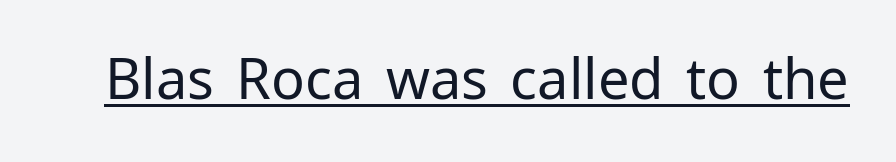
{"serif": "no", "italic": "no", "bold": "no", "weight": "regular", "width": "normal", "stroke_contrast": "low", "x_height": "medium", "monospaced": "no", "underline": "yes", "letter_spacing": "normal", "letter_spacing_em": 0.0, "glyph_px": 56}
